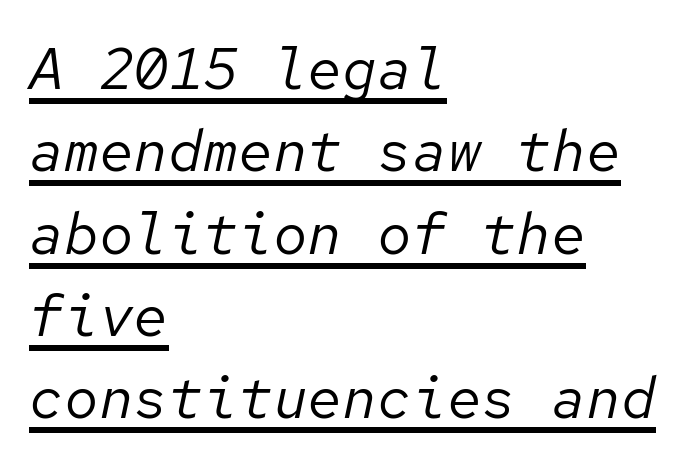
The image shows 58 px regular-weight type, italic (leaning right), monospaced; set left-aligned, normal line spacing (1.42x), normal letter spacing, underlined; low stroke contrast and a medium x-height.
